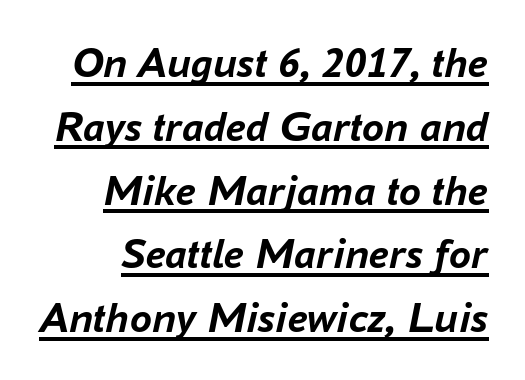
The image shows 44 px semibold type, italic (leaning right); set normal line spacing (1.45x), normal letter spacing, underlined; low stroke contrast and a medium x-height.
